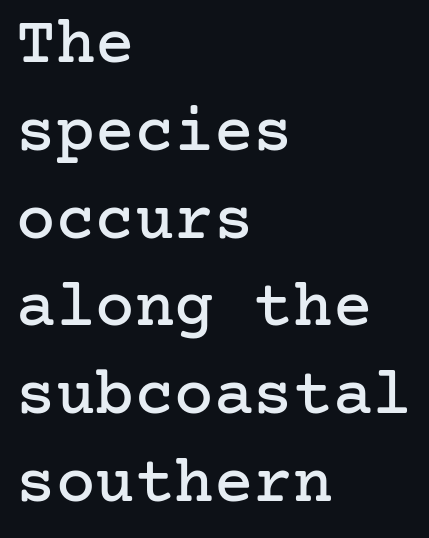
{"serif": "yes", "italic": "no", "width": "normal", "stroke_contrast": "low", "x_height": "medium", "underline": "no", "align": "left", "line_spacing": "normal", "line_spacing_ratio": 1.33, "letter_spacing": "normal", "letter_spacing_em": 0.0, "glyph_px": 66}
